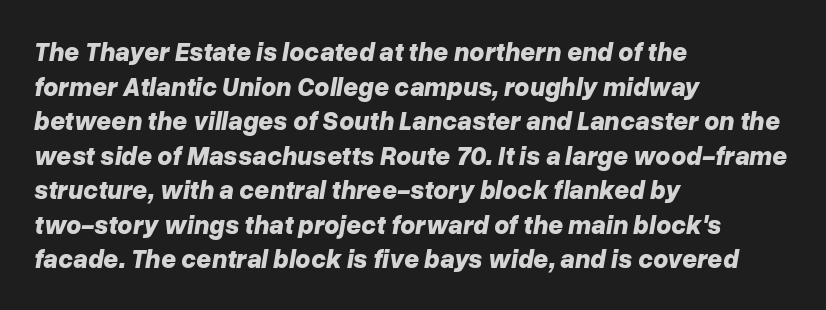
Q: Is the text bold? A: Yes.
Q: Is the text italic (slanted)? A: Yes, it leans right by about 10 degrees.
Q: Is the text underlined? A: No.
Q: How is the paragraph aligned? A: Left-aligned.
Q: Is the spacing between letters normal or unusually wide? A: Normal.
Q: Is the spacing between lines tight, normal or loose? A: Normal.
